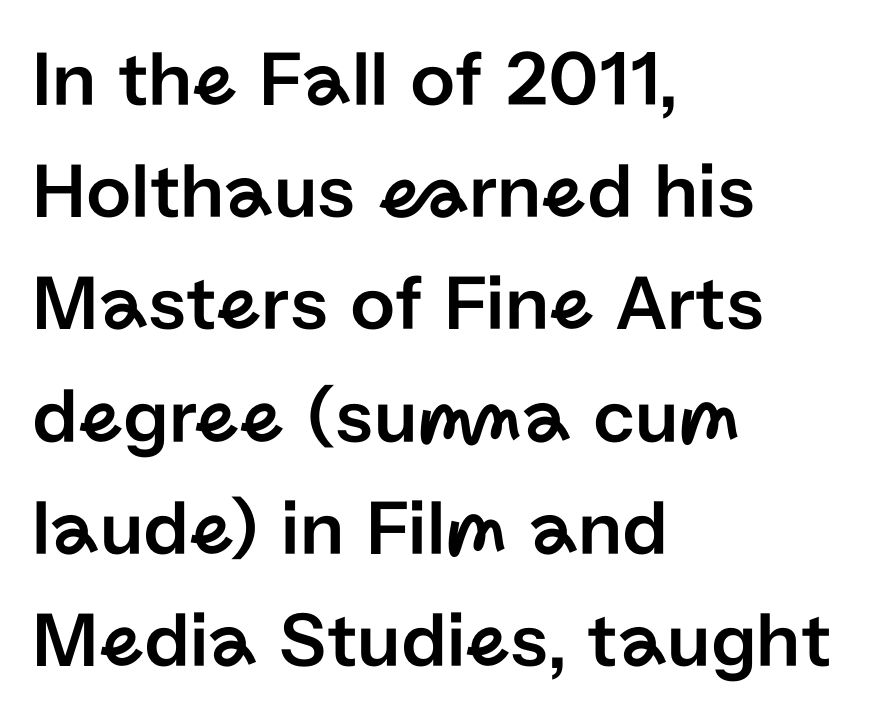
Q: Is the text italic (slanted)? A: No, it is upright.
Q: Is the typeface a serif or a sans-serif typeface? A: Sans-serif.
Q: Is the text underlined? A: No.
Q: How is the paragraph aligned? A: Left-aligned.
Q: Is the spacing between letters normal or unusually wide? A: Normal.
Q: Is the spacing between lines tight, normal or loose? A: Normal.
Q: Width (condensed, normal, or wide)? A: Normal.
Q: Stroke contrast? A: Low.
Q: x-height? A: Medium.
Q: Monospaced? A: No.
